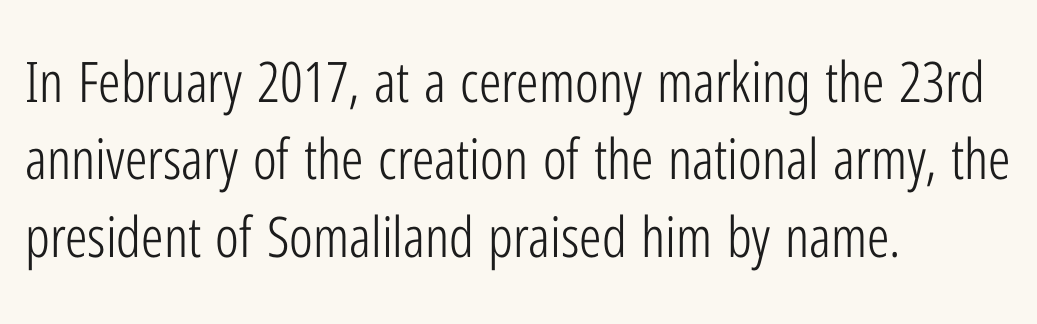
{"serif": "no", "italic": "no", "bold": "no", "weight": "light", "width": "condensed", "stroke_contrast": "low", "x_height": "medium", "monospaced": "no", "underline": "no", "align": "left", "line_spacing": "normal", "line_spacing_ratio": 1.38, "letter_spacing": "normal", "letter_spacing_em": 0.0, "glyph_px": 56}
